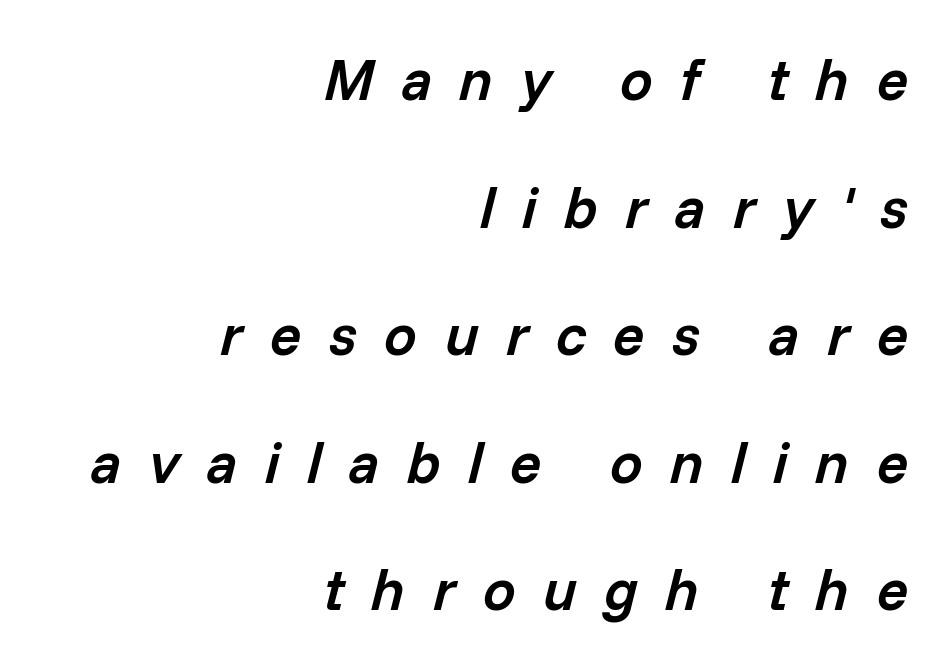
{"italic": "yes", "lean": "right", "slant_degrees": 14, "bold": "semi", "weight": "semibold", "width": "normal", "stroke_contrast": "low", "x_height": "medium", "monospaced": "no", "underline": "no", "align": "right", "line_spacing": "loose", "line_spacing_ratio": 2.2, "letter_spacing": "wide", "letter_spacing_em": 0.47, "glyph_px": 58}
